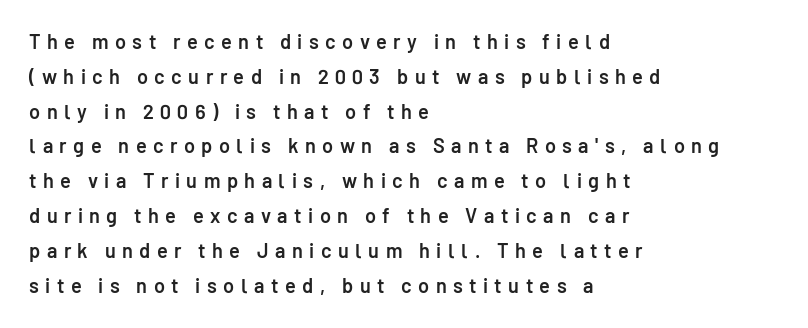
Posture: straight, roman, zero tilt. The paragraph has a hard left edge and a soft right edge. Letters rest on an invisible, unmarked baseline. Between one letter and the next there's a generous, obvious gap.
